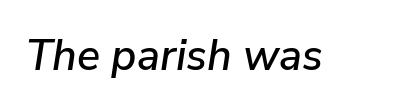
The horizontal fit of the characters is conventional and even. Words float on clear page, feet unadorned. This is oblique type, the kind used for emphasis or titles. Character widths vary here, with narrow letters taking less room than wide ones.
